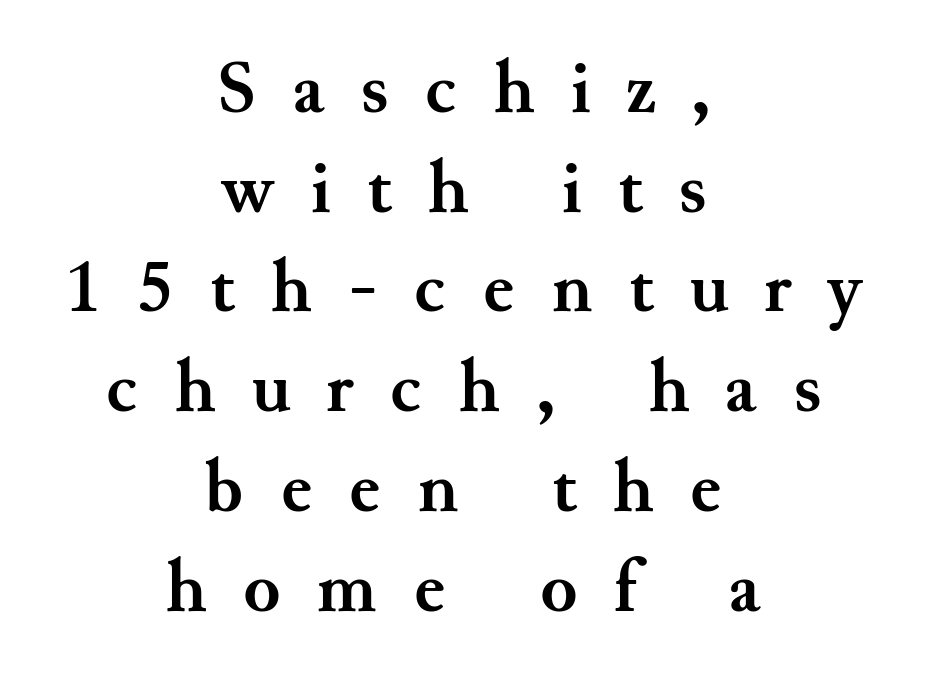
The tracking jumps out immediately: characters are airy and widely separated. Vertical strokes here are truly vertical. Type style note: has serifs. Spacing verdict: proportional, widths tailored to each character. The rows are spaced the way most documents space them.
